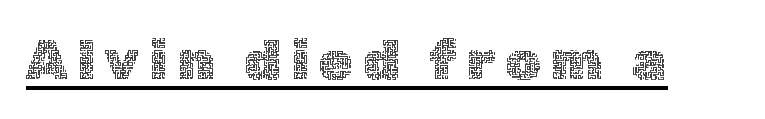
The passage shown is underscored from start to finish. Note the varied advance widths — an 'i' is clearly narrower than an 'm'. Letters have the restrained weight of plain body copy at most. When letters stand straight like this, we call the style roman or upright.
